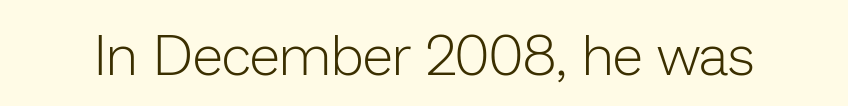
{"serif": "no", "italic": "no", "bold": "no", "weight": "light", "width": "normal", "stroke_contrast": "low", "x_height": "medium", "monospaced": "no", "underline": "no", "letter_spacing": "normal", "letter_spacing_em": 0.0, "glyph_px": 56}
